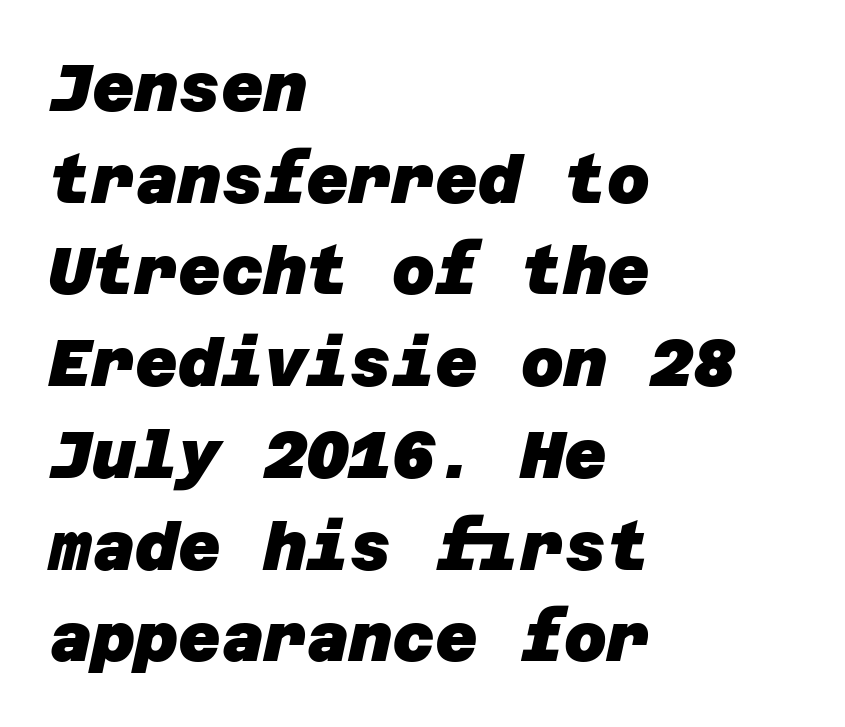
Q: Is the text bold? A: Yes.
Q: Is the typeface a serif or a sans-serif typeface? A: Sans-serif.
Q: Is the text underlined? A: No.
Q: How is the paragraph aligned? A: Left-aligned.
Q: Is the spacing between letters normal or unusually wide? A: Normal.
Q: Is the spacing between lines tight, normal or loose? A: Normal.
Q: Width (condensed, normal, or wide)? A: Normal.
Q: Stroke contrast? A: Low.
Q: x-height? A: Large.
